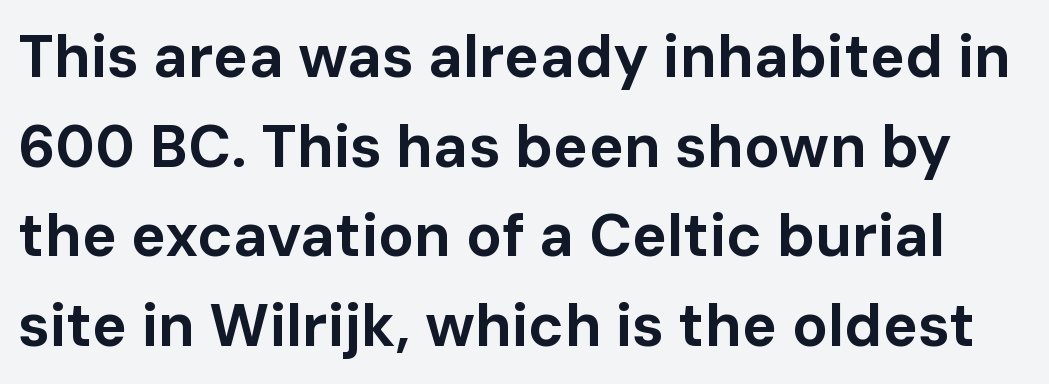
Underline: absent. Quick note: interline space is typical. The passage shown is typed in a proportional face where columns would drift. This sample uses an upright cut, with every glyph sitting square on the baseline. The type family on display is of the sans-serif kind. The letters sit at their default tracking, neither squeezed nor spread.
